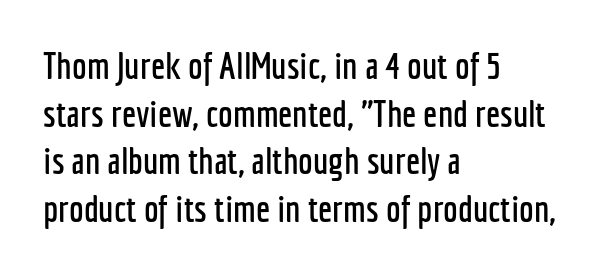
Q: Is the text italic (slanted)? A: No, it is upright.
Q: Is the typeface a serif or a sans-serif typeface? A: Sans-serif.
Q: Is the text underlined? A: No.
Q: How is the paragraph aligned? A: Left-aligned.
Q: Is the spacing between letters normal or unusually wide? A: Normal.
Q: Is the spacing between lines tight, normal or loose? A: Normal.
Q: Width (condensed, normal, or wide)? A: Condensed.
Q: Stroke contrast? A: Low.
Q: x-height? A: Medium.
Q: Monospaced? A: No.
